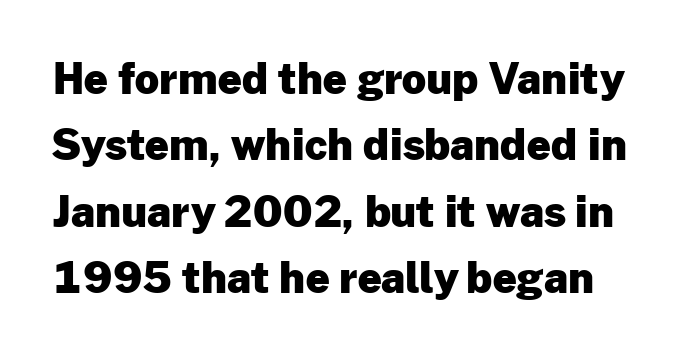
Q: Is the text bold? A: Yes.
Q: Is the text italic (slanted)? A: No, it is upright.
Q: Is the typeface a serif or a sans-serif typeface? A: Sans-serif.
Q: Is the text underlined? A: No.
Q: Is the spacing between letters normal or unusually wide? A: Normal.
Q: Is the spacing between lines tight, normal or loose? A: Normal.
Q: Width (condensed, normal, or wide)? A: Normal.
Q: Stroke contrast? A: Low.
Q: x-height? A: Medium.
Q: Monospaced? A: No.
